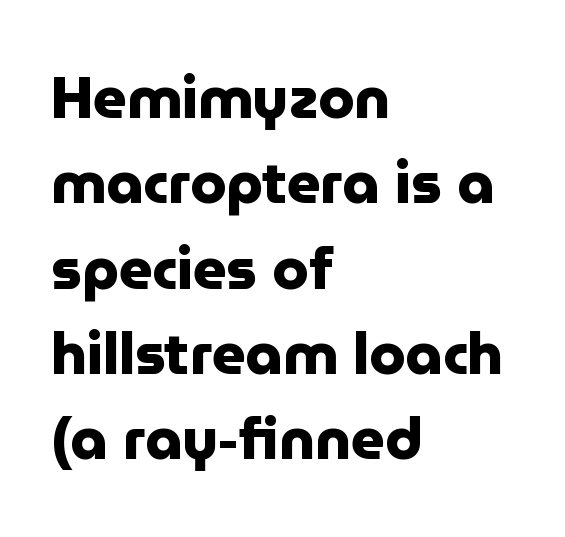
Q: Is the text bold? A: Yes.
Q: Is the text italic (slanted)? A: No, it is upright.
Q: Is the typeface a serif or a sans-serif typeface? A: Sans-serif.
Q: Is the text underlined? A: No.
Q: How is the paragraph aligned? A: Left-aligned.
Q: Is the spacing between letters normal or unusually wide? A: Normal.
Q: Is the spacing between lines tight, normal or loose? A: Normal.
Q: Width (condensed, normal, or wide)? A: Normal.
Q: Stroke contrast? A: Low.
Q: x-height? A: Medium.
Q: Monospaced? A: No.
